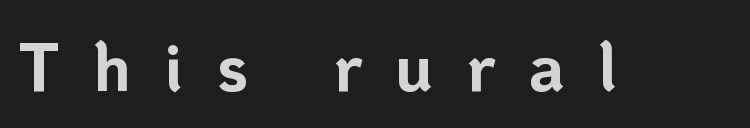
Observe the absence of serifs on each vertical stroke in this sample. Tracking value appears strongly positive — letters spread wide. You could not count columns in this text — the font is proportionally spaced. Check the space under the baseline: it is left empty.
